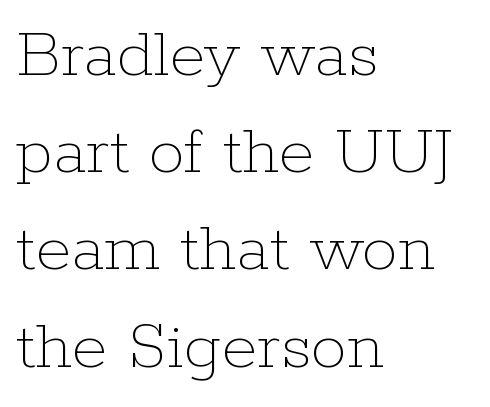
{"italic": "no", "bold": "no", "weight": "thin", "width": "normal", "stroke_contrast": "low", "x_height": "medium", "monospaced": "no", "underline": "no", "align": "left", "line_spacing": "normal", "line_spacing_ratio": 1.35, "letter_spacing": "normal", "letter_spacing_em": 0.0, "glyph_px": 72}
